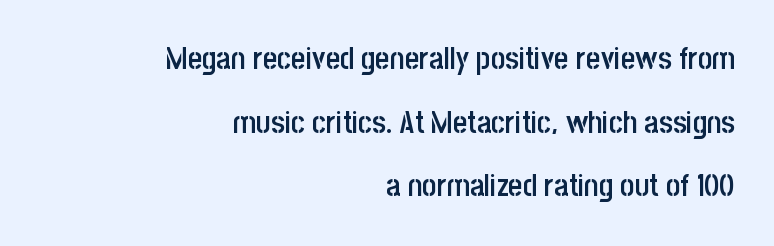
Q: Is the text bold? A: Semi-bold.
Q: Is the text italic (slanted)? A: No, it is upright.
Q: Is the typeface a serif or a sans-serif typeface? A: Sans-serif.
Q: Is the text underlined? A: No.
Q: How is the paragraph aligned? A: Right-aligned.
Q: Is the spacing between letters normal or unusually wide? A: Normal.
Q: Is the spacing between lines tight, normal or loose? A: Loose.
Q: Width (condensed, normal, or wide)? A: Condensed.
Q: Stroke contrast? A: Low.
Q: x-height? A: Large.
Q: Monospaced? A: No.
